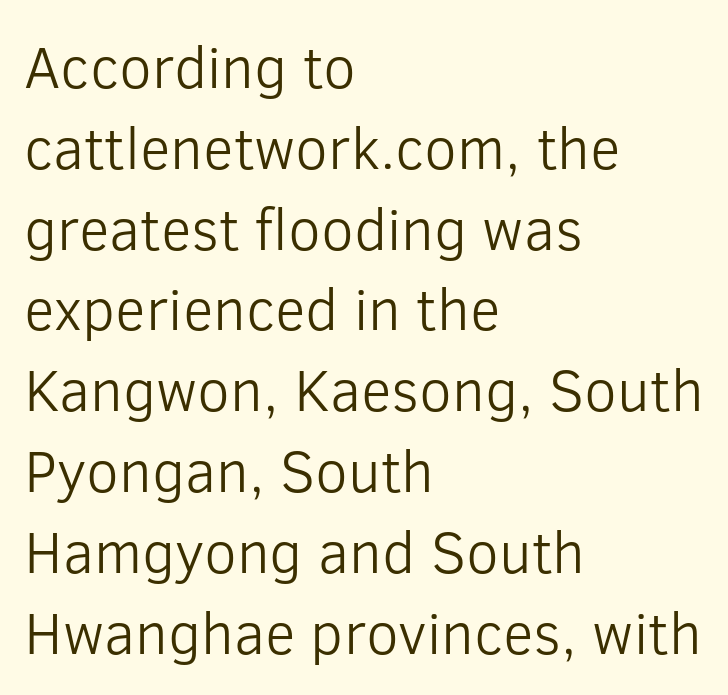
Q: Is the text bold? A: No.
Q: Is the text italic (slanted)? A: No, it is upright.
Q: Is the typeface a serif or a sans-serif typeface? A: Sans-serif.
Q: Is the text underlined? A: No.
Q: How is the paragraph aligned? A: Left-aligned.
Q: Is the spacing between letters normal or unusually wide? A: Normal.
Q: Is the spacing between lines tight, normal or loose? A: Normal.
Q: Width (condensed, normal, or wide)? A: Normal.
Q: Stroke contrast? A: Low.
Q: x-height? A: Medium.
Q: Monospaced? A: No.
